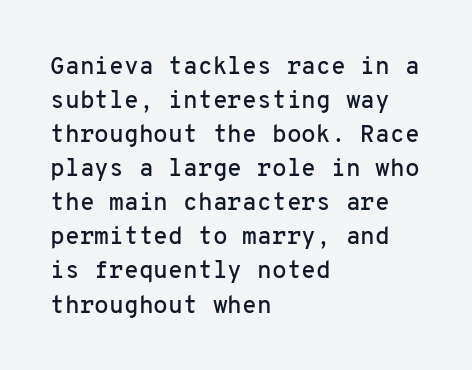
The image shows 24 px text type, upright; set left-aligned, normal line spacing (1.42x), normal letter spacing, not underlined.
